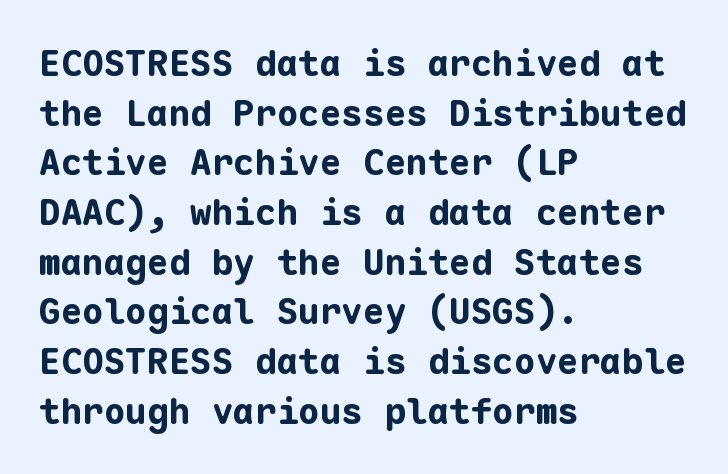
Q: Is the text bold? A: Yes.
Q: Is the text italic (slanted)? A: No, it is upright.
Q: Is the typeface a serif or a sans-serif typeface? A: Sans-serif.
Q: Is the text underlined? A: No.
Q: How is the paragraph aligned? A: Left-aligned.
Q: Is the spacing between letters normal or unusually wide? A: Normal.
Q: Is the spacing between lines tight, normal or loose? A: Normal.
Q: Width (condensed, normal, or wide)? A: Normal.
Q: Stroke contrast? A: Low.
Q: x-height? A: Medium.
Q: Monospaced? A: Yes.
